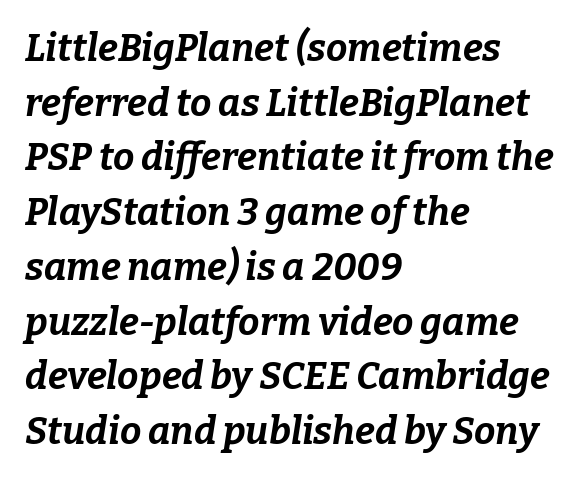
The image shows 38 px bold type, italic (leaning right); set left-aligned, normal line spacing (1.44x), normal letter spacing, not underlined; low stroke contrast and a medium x-height.
